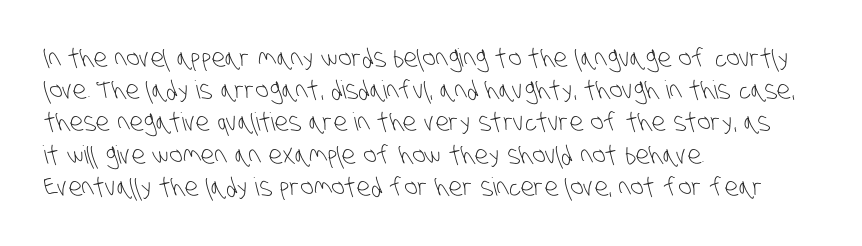
Q: Is the text bold? A: No.
Q: Is the text underlined? A: No.
Q: How is the paragraph aligned? A: Left-aligned.
Q: Is the spacing between letters normal or unusually wide? A: Normal.
Q: Is the spacing between lines tight, normal or loose? A: Normal.
